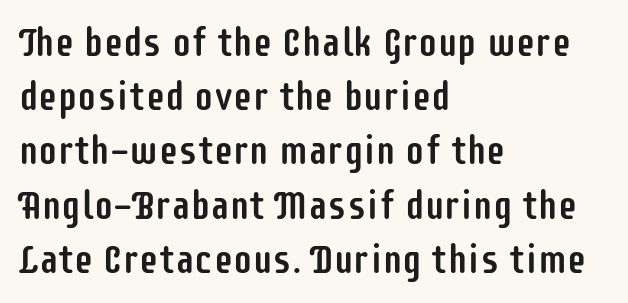
{"serif": "no", "italic": "no", "width": "condensed", "stroke_contrast": "low", "x_height": "large", "monospaced": "no", "underline": "no", "align": "left", "line_spacing": "normal", "line_spacing_ratio": 1.39, "letter_spacing": "normal", "letter_spacing_em": 0.0, "glyph_px": 39}
